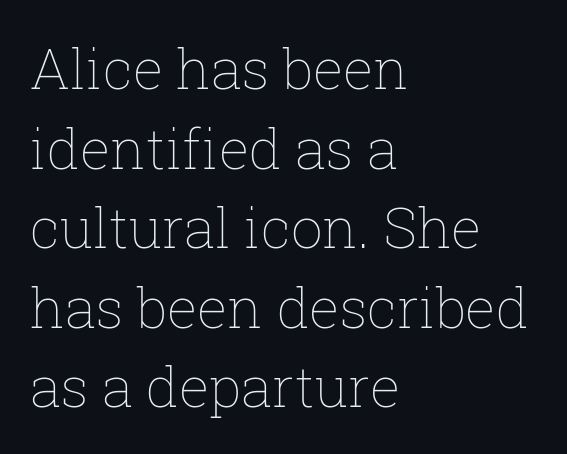
The typography opts for an upright posture over an oblique one. Students, observe: this is what conventionally led text looks like. The font is comparable to plain body text, perhaps lighter. This rendering features lettering with no underline.
